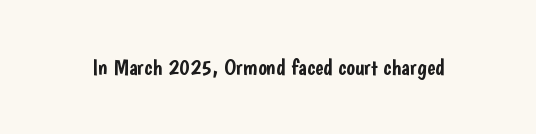
Each word holds together tightly as a unit, with standard inter-letter gaps. Posture: upright roman. The specimen omits any rule beneath the text block's lines.
